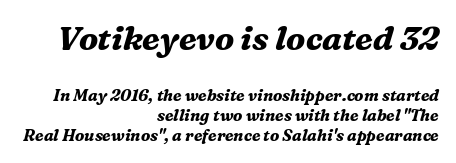
{"serif": "yes", "italic": "yes", "lean": "right", "slant_degrees": 16, "bold": "yes", "weight": "bold", "width": "normal", "stroke_contrast": "medium", "x_height": "medium", "monospaced": "no", "underline": "no", "align": "right", "line_spacing": "normal", "line_spacing_ratio": 1.25, "letter_spacing": "normal", "letter_spacing_em": 0.0, "larger_block": "first", "size_ratio": 2.06, "glyph_px": 33}
